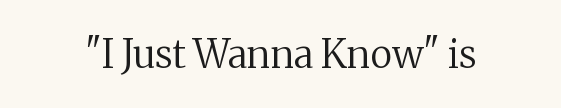
Varying glyph widths throughout — classic text-font behaviour. Words float on clear page, feet unadorned. These glyphs show unthickened strokes, regular width or finer. You could call the tracking neutral — neither tight nor loose. These lines were composed using upright roman letters.
